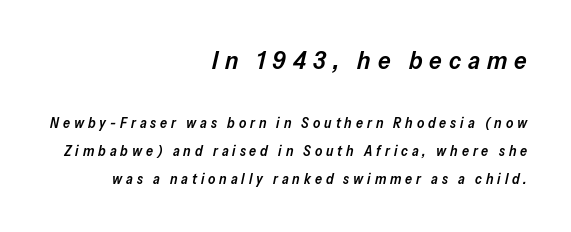
{"italic": "yes", "lean": "right", "slant_degrees": 13, "bold": "semi", "underline": "no", "align": "right", "line_spacing": "loose", "line_spacing_ratio": 2.0, "letter_spacing": "wide", "letter_spacing_em": 0.28, "larger_block": "first", "size_ratio": 1.79, "glyph_px": 25}
